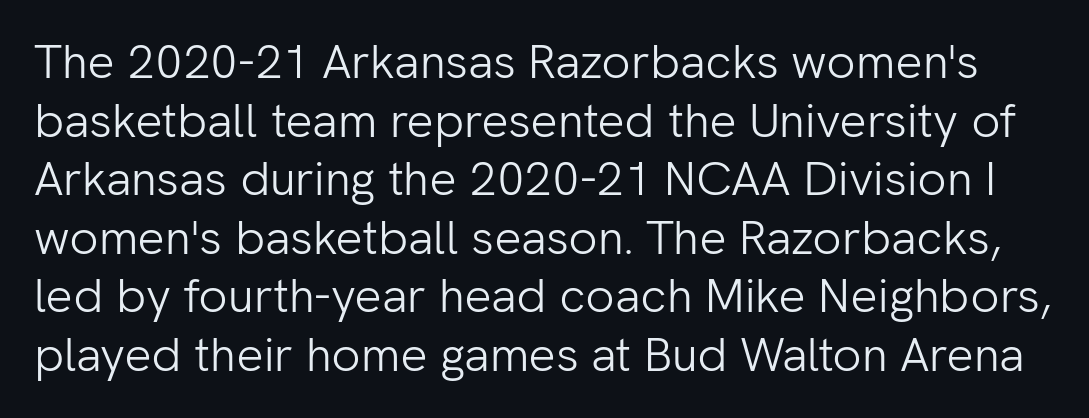
The specimen omits any rule beneath the text block's lines. Each stroke keeps to a modest, everyday thickness or less. A typesetter would label this face a sans. The letters stand upright; this is a roman face. The horizontal fit of the characters is conventional and even.
